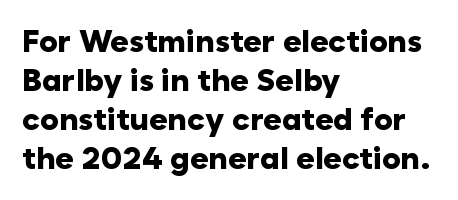
Letters rest on an invisible, unmarked baseline. If you drew a line through each stem, it would be perfectly vertical. The lines sit at an ordinary, default distance from one another. The font family rendered here belongs to the sans-serif group. Characters follow at the spacing the type designer built in. Which margin do the lines hug? The left one — the right edge is uneven.
